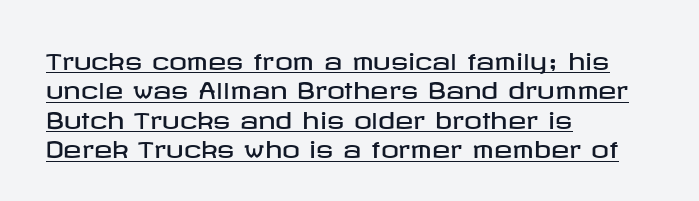
{"italic": "no", "underline": "yes", "align": "left", "line_spacing": "normal", "line_spacing_ratio": 1.34, "letter_spacing": "normal", "letter_spacing_em": 0.0, "glyph_px": 22}
